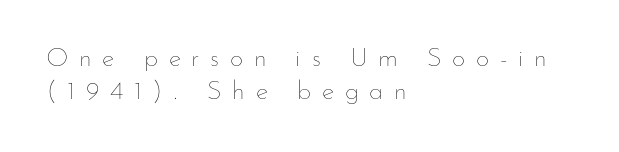
The image shows 26 px text type, upright; set left-aligned, normal line spacing (1.26x), unusually wide letter spacing (+0.41 em), not underlined.
